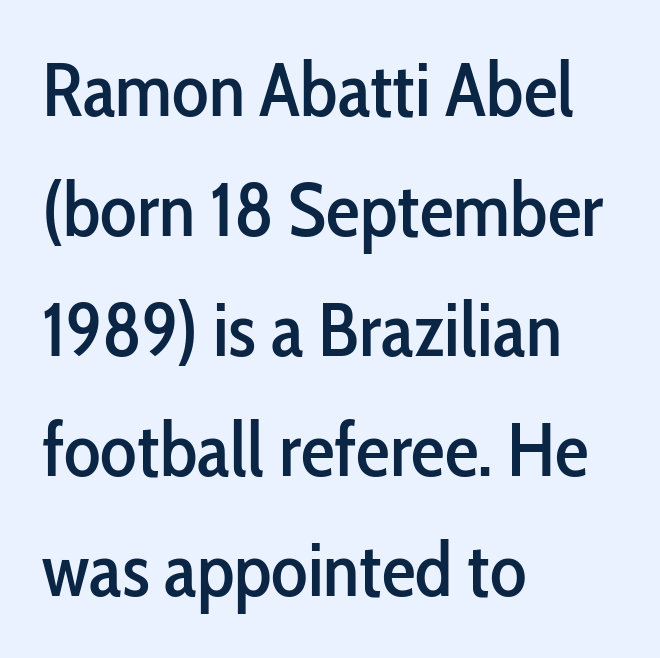
Q: Is the text italic (slanted)? A: No, it is upright.
Q: Is the typeface a serif or a sans-serif typeface? A: Sans-serif.
Q: Is the text underlined? A: No.
Q: How is the paragraph aligned? A: Left-aligned.
Q: Is the spacing between letters normal or unusually wide? A: Normal.
Q: Is the spacing between lines tight, normal or loose? A: Normal.
Q: Width (condensed, normal, or wide)? A: Condensed.
Q: Stroke contrast? A: Low.
Q: x-height? A: Medium.
Q: Monospaced? A: No.
